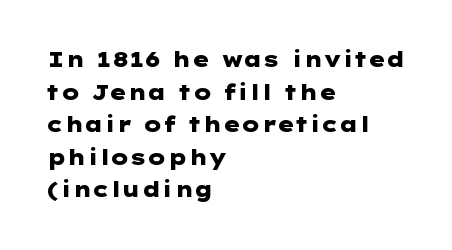
Q: Is the text bold? A: Yes.
Q: Is the text italic (slanted)? A: No, it is upright.
Q: Is the text underlined? A: No.
Q: How is the paragraph aligned? A: Left-aligned.
Q: Is the spacing between letters normal or unusually wide? A: Normal.
Q: Is the spacing between lines tight, normal or loose? A: Normal.
